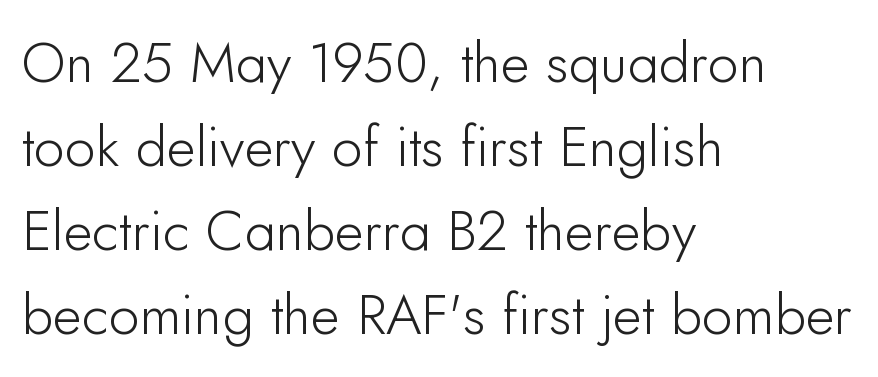
{"serif": "no", "italic": "no", "width": "normal", "stroke_contrast": "low", "x_height": "small", "monospaced": "no", "underline": "no", "align": "left", "line_spacing": "normal", "line_spacing_ratio": 1.5, "letter_spacing": "normal", "letter_spacing_em": 0.0, "glyph_px": 56}
